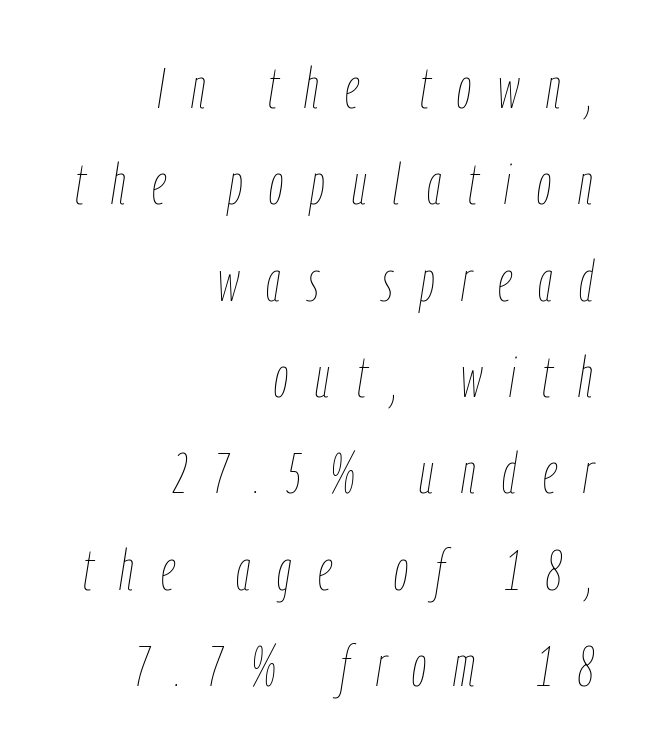
Emphasis-style slanted type is in use. Compared with typical body copy, the letter spacing here is much looser. Every row of glyphs terminates at an identical x-position on the right. A typesetter would call this proportional, since set widths differ per character. Heaviness? Minimal to ordinary, like unemphasized prose. Lines of text with bare space underneath.
